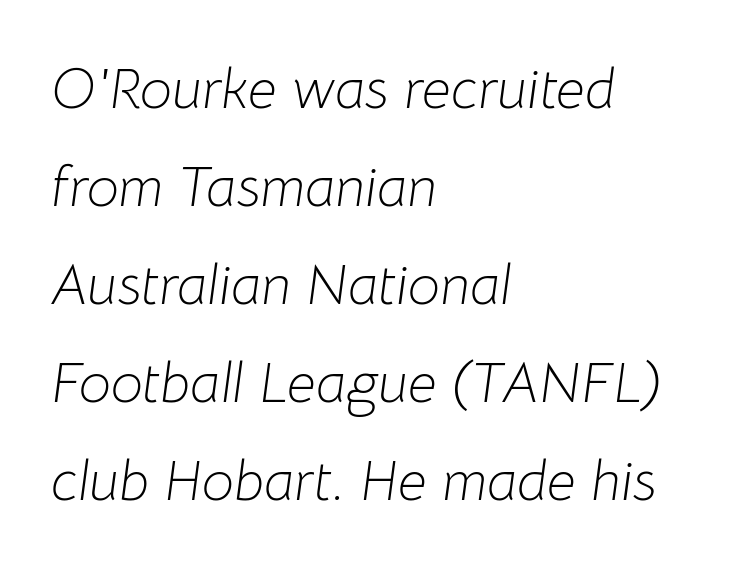
The text carries the slant typical of an italic or oblique font. Unbolded letterforms with no extra heft. Look at the tracking — it's just the regular setting, nothing added. Underlining? Definitely not there.
